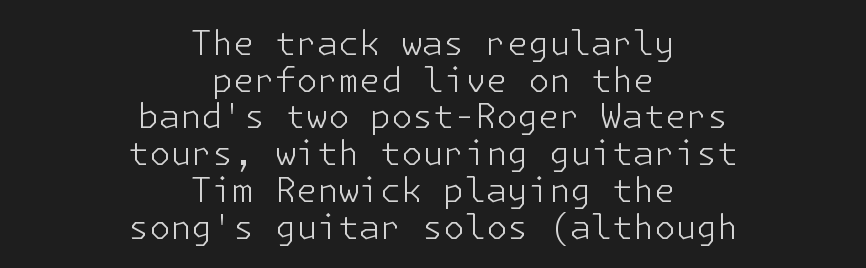
The image shows 34 px light sans-serif type, upright; set centered, tight line spacing (1.08x), normal letter spacing, not underlined; low stroke contrast and a medium x-height.
